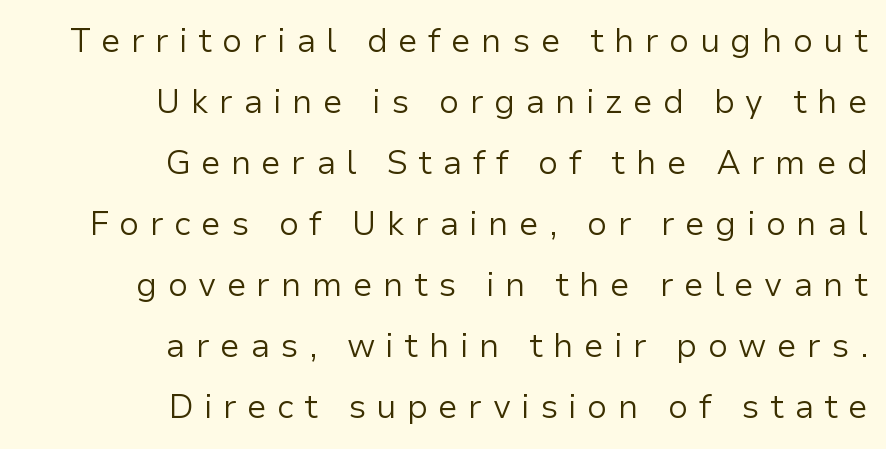
Q: Is the text bold? A: No.
Q: Is the text italic (slanted)? A: No, it is upright.
Q: Is the typeface a serif or a sans-serif typeface? A: Sans-serif.
Q: Is the text underlined? A: No.
Q: How is the paragraph aligned? A: Right-aligned.
Q: Is the spacing between letters normal or unusually wide? A: Unusually wide.
Q: Width (condensed, normal, or wide)? A: Normal.
Q: Stroke contrast? A: Low.
Q: x-height? A: Medium.
Q: Monospaced? A: No.
